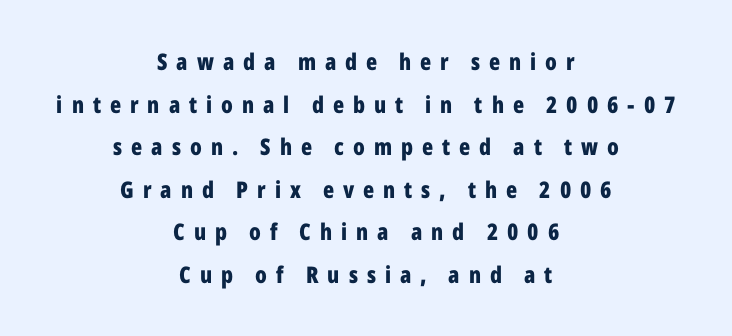
The image shows 23 px bold type, upright; set centered, line spacing 1.85x, unusually wide letter spacing (+0.39 em), not underlined.
